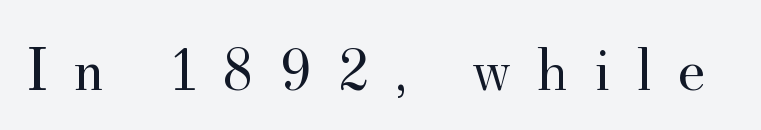
The image shows 62 px regular-weight serif type, upright; set unusually wide letter spacing (+0.41 em), not underlined; medium stroke contrast and a small x-height.
